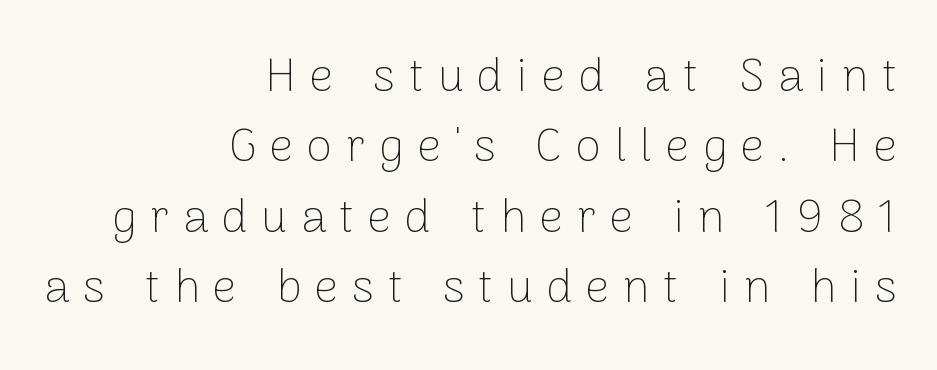
The strokes are not fattened; the text isn't bold. The tracking reads as deliberately expanded to a designer's eye. The rendering uses natural spacing where letterforms have individual widths. Leading matches the norm, producing a regular column. Nope, not italic — everything's standing straight.
